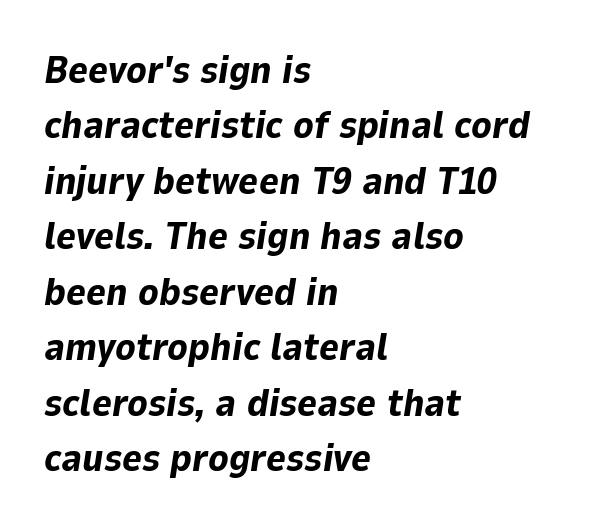
{"italic": "yes", "lean": "right", "slant_degrees": 9, "bold": "yes", "weight": "bold", "width": "normal", "stroke_contrast": "low", "x_height": "medium", "monospaced": "no", "underline": "no", "align": "left", "line_spacing": "normal", "line_spacing_ratio": 1.46, "letter_spacing": "normal", "letter_spacing_em": 0.0, "glyph_px": 38}
